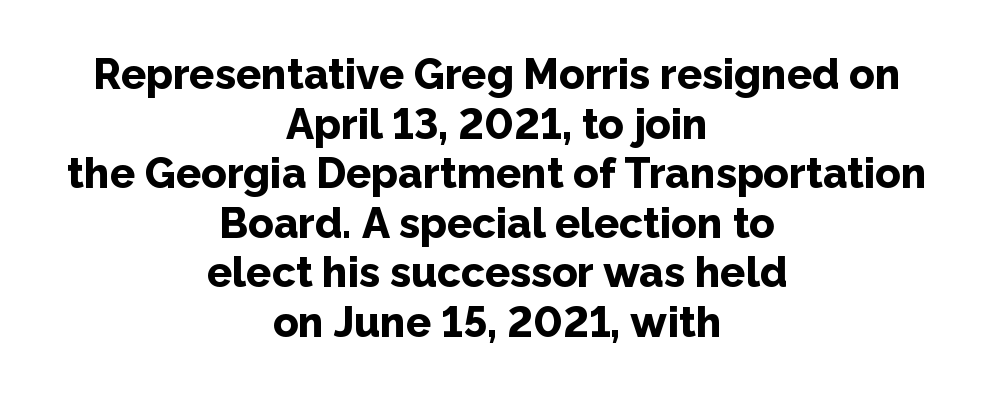
Q: Is the text bold? A: Yes.
Q: Is the text italic (slanted)? A: No, it is upright.
Q: Is the typeface a serif or a sans-serif typeface? A: Sans-serif.
Q: Is the text underlined? A: No.
Q: How is the paragraph aligned? A: Centered.
Q: Is the spacing between letters normal or unusually wide? A: Normal.
Q: Width (condensed, normal, or wide)? A: Normal.
Q: Stroke contrast? A: Low.
Q: x-height? A: Medium.
Q: Monospaced? A: No.
